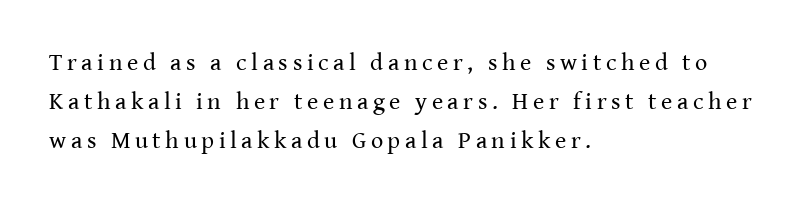
No letter is thick-stroked: the sample isn't bold. Alignment: flush left. Style check: upright. The words here are not underlined.
